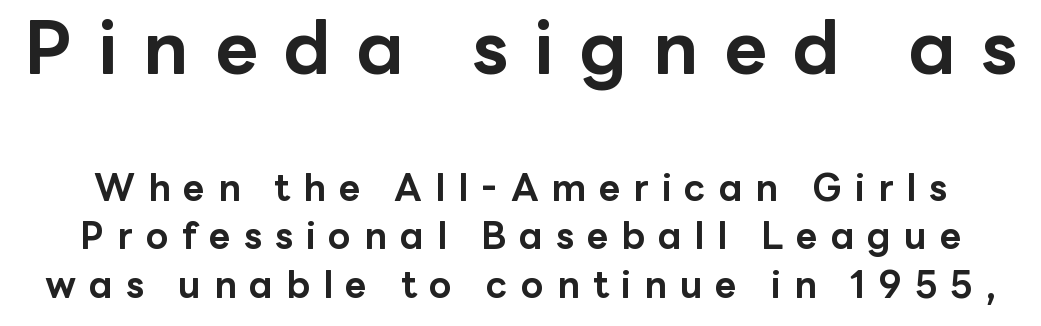
Q: Is the text bold? A: Yes.
Q: Is the text italic (slanted)? A: No, it is upright.
Q: Is the typeface a serif or a sans-serif typeface? A: Sans-serif.
Q: Is the text underlined? A: No.
Q: Is the spacing between letters normal or unusually wide? A: Unusually wide.
Q: Is the spacing between lines tight, normal or loose? A: Normal.
Q: Which block of text is set in a larger size, the first (top) or the second (bottom)? A: The first (top) one.
Q: Width (condensed, normal, or wide)? A: Normal.
Q: Stroke contrast? A: Low.
Q: x-height? A: Medium.
Q: Monospaced? A: No.
